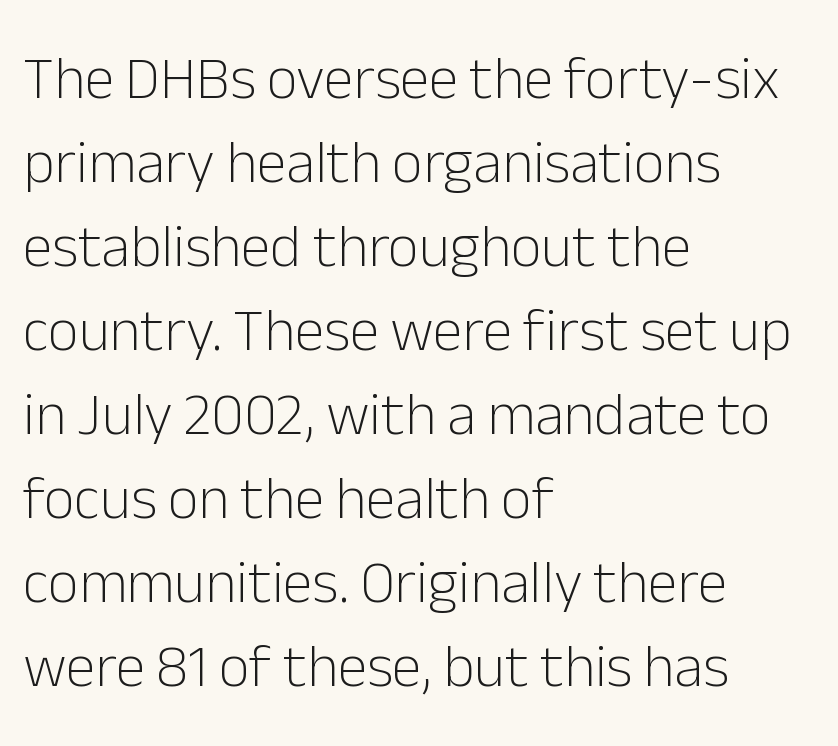
Q: Is the text bold? A: No.
Q: Is the text italic (slanted)? A: No, it is upright.
Q: Is the typeface a serif or a sans-serif typeface? A: Sans-serif.
Q: Is the text underlined? A: No.
Q: How is the paragraph aligned? A: Left-aligned.
Q: Is the spacing between letters normal or unusually wide? A: Normal.
Q: Is the spacing between lines tight, normal or loose? A: Normal.
Q: Width (condensed, normal, or wide)? A: Normal.
Q: Stroke contrast? A: Low.
Q: x-height? A: Medium.
Q: Monospaced? A: No.
